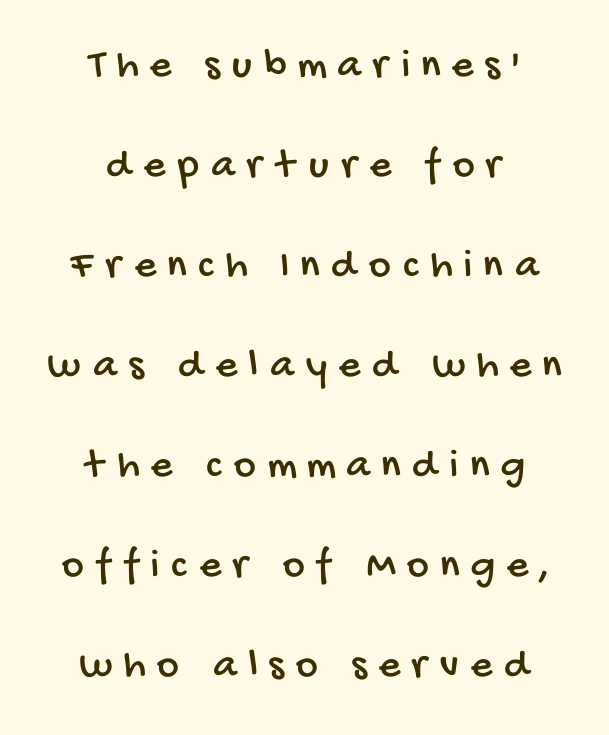
The passage shown is typed in a proportional face where columns would drift. The text block is weighted toward neither margin, spreading evenly from the middle. A bare baseline throughout the passage. Inter-character spacing is expanded well beyond the font's built-in metrics.
